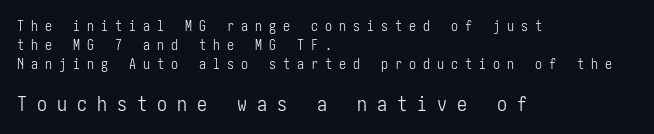
The image shows 20 px text type, upright; set left-aligned, normal line spacing (1.37x), unusually wide letter spacing (+0.5 em), not underlined; the second (bottom) block is 1.43x larger.
